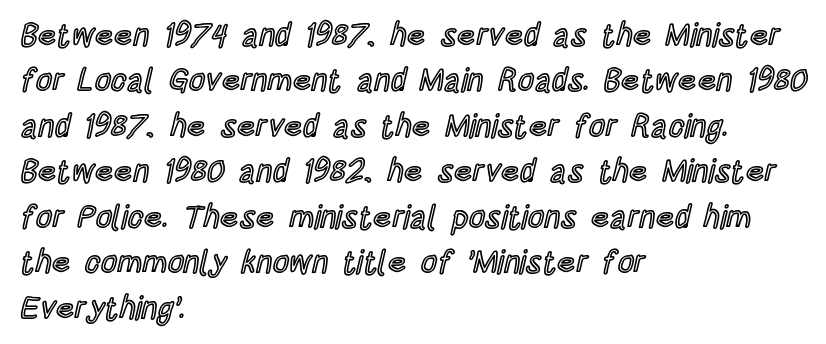
Q: Is the text italic (slanted)? A: Yes.
Q: Is the text underlined? A: No.
Q: How is the paragraph aligned? A: Left-aligned.
Q: Is the spacing between letters normal or unusually wide? A: Normal.
Q: Is the spacing between lines tight, normal or loose? A: Normal.
Q: Width (condensed, normal, or wide)? A: Condensed.
Q: x-height? A: Large.
Q: Monospaced? A: No.
